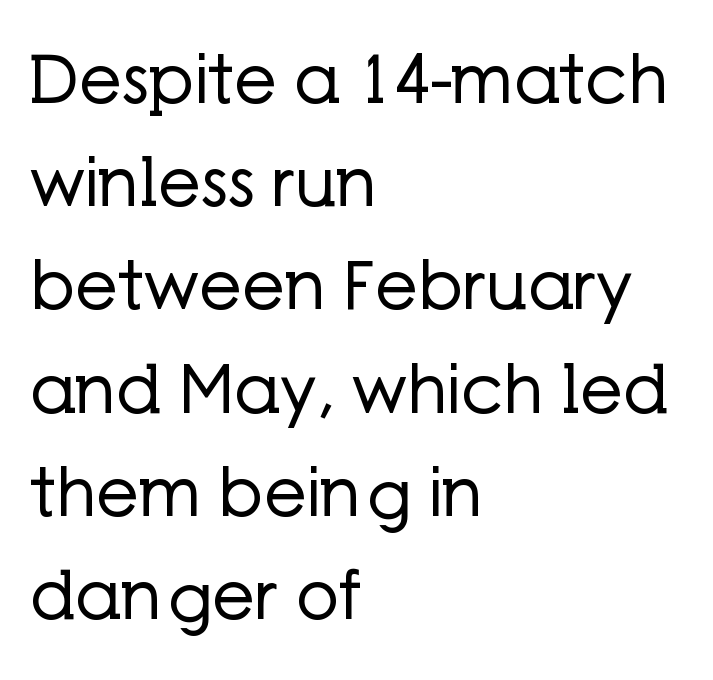
{"serif": "no", "italic": "no", "bold": "no", "weight": "regular", "width": "normal", "stroke_contrast": "low", "x_height": "medium", "monospaced": "no", "underline": "no", "align": "left", "line_spacing": "normal", "line_spacing_ratio": 1.54, "letter_spacing": "normal", "letter_spacing_em": 0.0, "glyph_px": 67}
